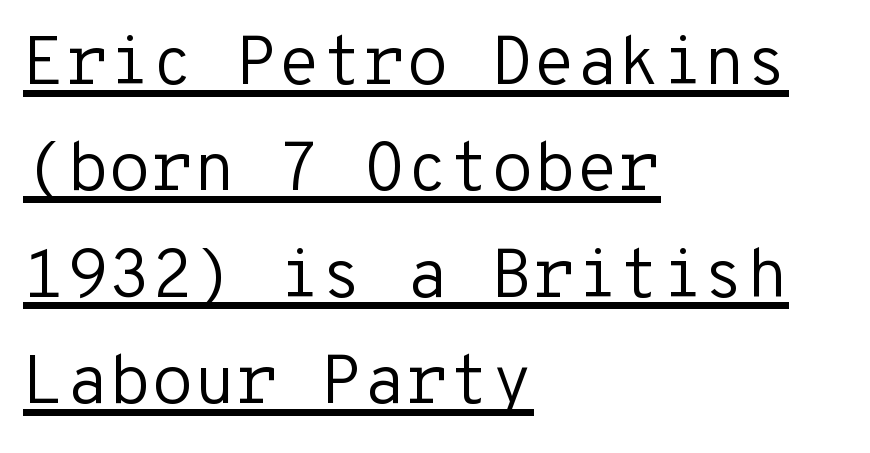
The image shows 69 px regular-weight sans-serif type, upright, monospaced; set left-aligned, normal line spacing (1.54x), normal letter spacing, underlined; low stroke contrast and a medium x-height.
